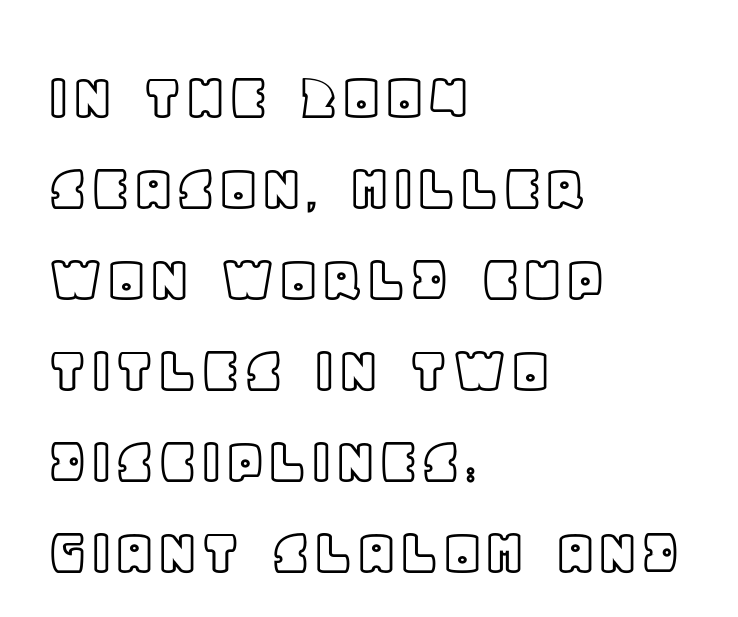
Q: Is the text italic (slanted)? A: No, it is upright.
Q: Is the text underlined? A: No.
Q: How is the paragraph aligned? A: Left-aligned.
Q: Is the spacing between letters normal or unusually wide? A: Normal.
Q: Is the spacing between lines tight, normal or loose? A: Normal.
Q: Width (condensed, normal, or wide)? A: Normal.
Q: x-height? A: Large.
Q: Monospaced? A: No.
